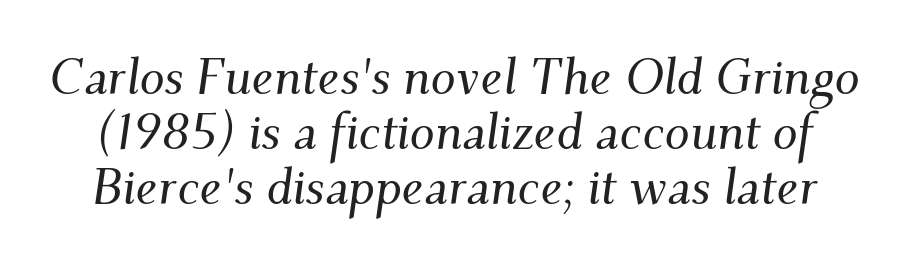
{"serif": "yes", "italic": "yes", "lean": "right", "slant_degrees": 9, "width": "normal", "stroke_contrast": "medium", "x_height": "small", "monospaced": "no", "underline": "no", "line_spacing": "tight", "line_spacing_ratio": 1.1, "letter_spacing": "normal", "letter_spacing_em": 0.0, "glyph_px": 50}
